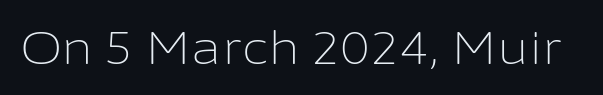
{"serif": "no", "italic": "no", "bold": "no", "weight": "light", "width": "normal", "stroke_contrast": "low", "x_height": "medium", "monospaced": "no", "underline": "no", "letter_spacing": "normal", "letter_spacing_em": 0.0, "glyph_px": 46}
